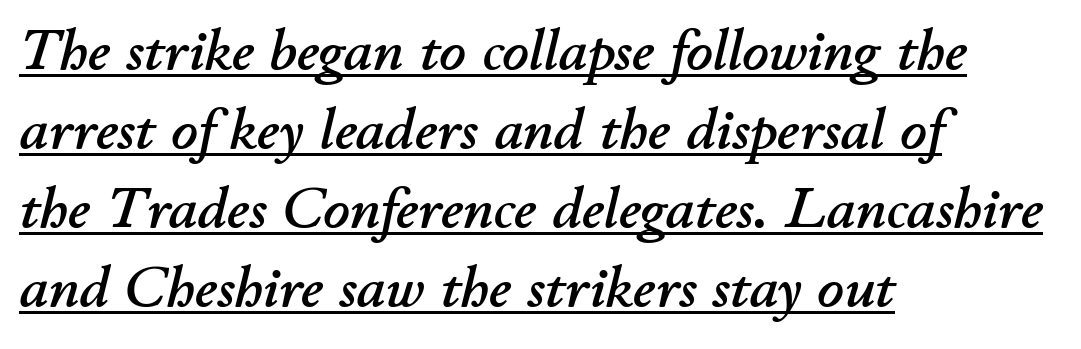
The image shows 58 px text type, italic (leaning right); set left-aligned, normal line spacing (1.36x), normal letter spacing, underlined; low stroke contrast and a small x-height.
